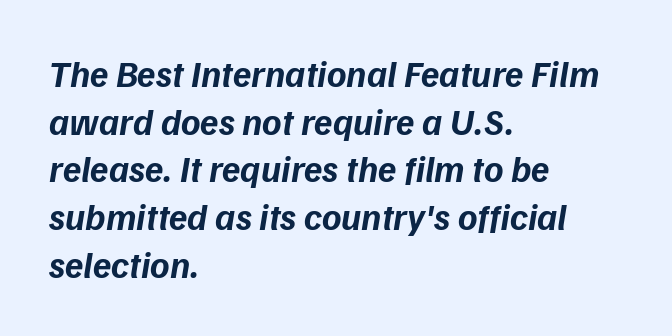
Q: Is the text bold? A: Yes.
Q: Is the typeface a serif or a sans-serif typeface? A: Sans-serif.
Q: Is the text underlined? A: No.
Q: How is the paragraph aligned? A: Left-aligned.
Q: Is the spacing between letters normal or unusually wide? A: Normal.
Q: Is the spacing between lines tight, normal or loose? A: Normal.
Q: Width (condensed, normal, or wide)? A: Normal.
Q: Stroke contrast? A: Low.
Q: x-height? A: Medium.
Q: Monospaced? A: No.
